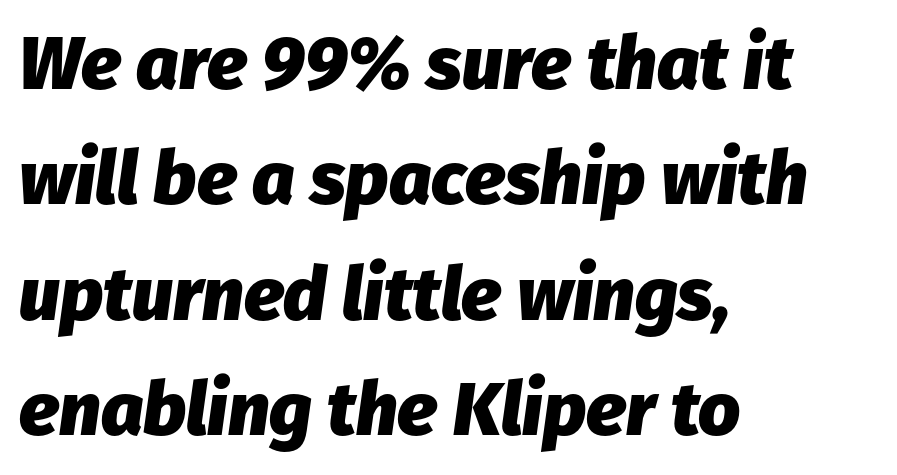
Evenly set lines give the paragraph a standard silhouette. You'd pick this weight for a headline — it's a proper bold. This sample has the flowing, uneven cadence of proportional lettering. Lines of text with bare space underneath. Yep, that's italic — everything's leaning. The gaps between neighbouring characters are ordinary and unremarkable.
